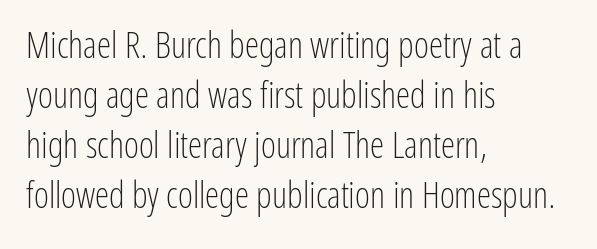
The image shows 36 px light, condensed sans-serif type, upright; set left-aligned, normal line spacing (1.39x), normal letter spacing, not underlined; low stroke contrast and a medium x-height.
